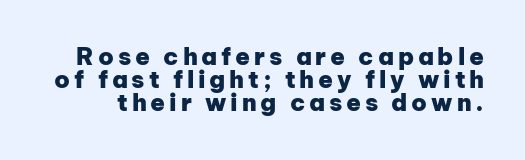
The image shows 24 px bold type, upright; set tight line spacing (0.96x), not underlined.
